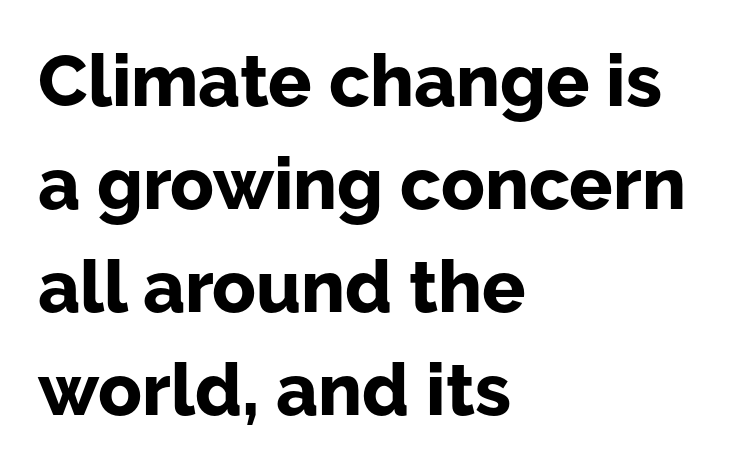
The image shows 72 px bold sans-serif type, upright; set left-aligned, normal line spacing (1.43x), normal letter spacing, not underlined; low stroke contrast and a medium x-height.
